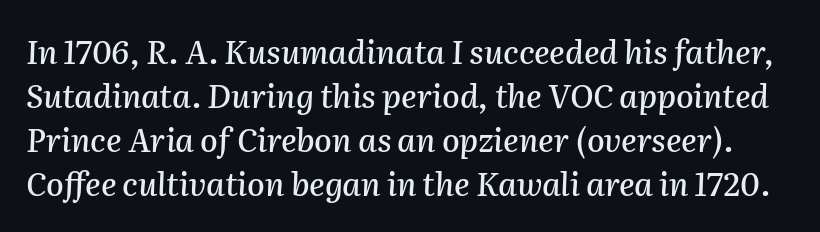
Nobody drew a line under any word here. Default kerning and tracking; the words read as compact shapes. Posture: slanted. This sample has the flowing, uneven cadence of proportional lettering. One glance says typical: line gaps are just what's usual.
